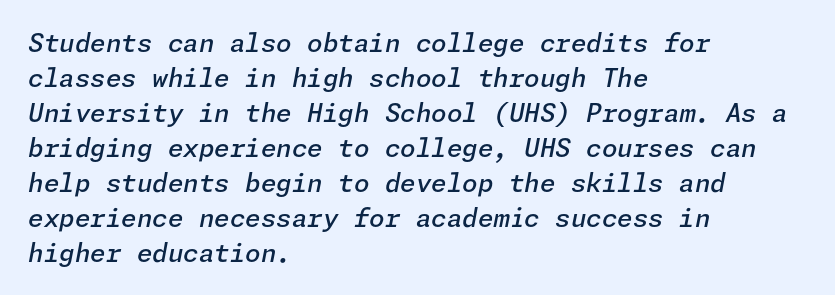
{"italic": "yes", "lean": "right", "slant_degrees": 11, "bold": "semi", "underline": "no", "align": "left", "line_spacing": "normal", "line_spacing_ratio": 1.4, "letter_spacing": "normal", "letter_spacing_em": 0.0, "glyph_px": 25}
